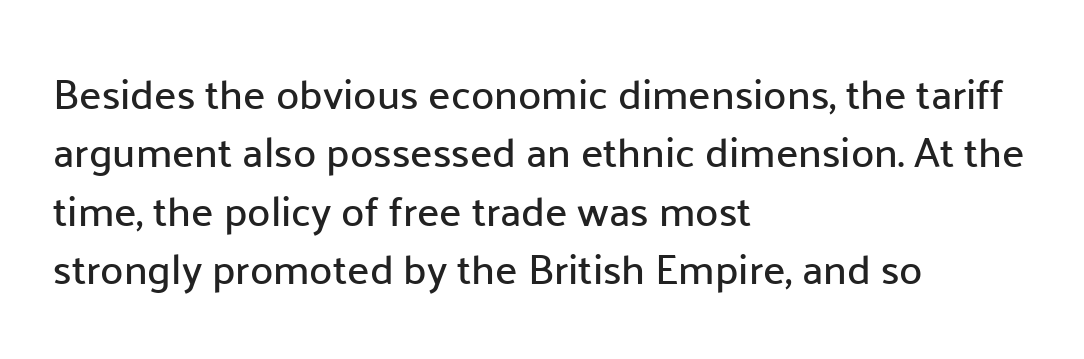
The font's upright variant was chosen for this text. The letterforms sit shoulder to shoulder at normal distance. A clean baseline with only descenders dipping below it. Is this a fixed-width face? No — the glyphs have proportional, varying widths.
